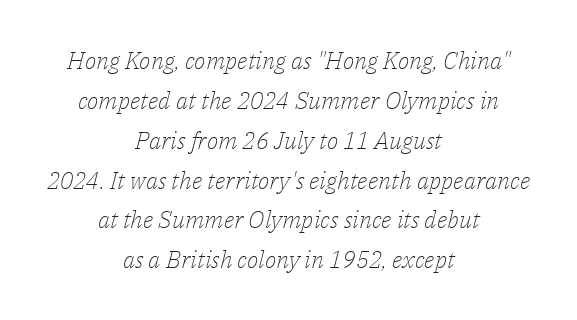
Stroke thickness stays within the range of a standard reading face or lighter. Style check: oblique. The space between consecutive lines is moderate. Teacher's note: observe the equal gaps on both sides — that is centered alignment. Between one letter and the next there's only the usual sliver of space. The gap between lines stays unmarked.
